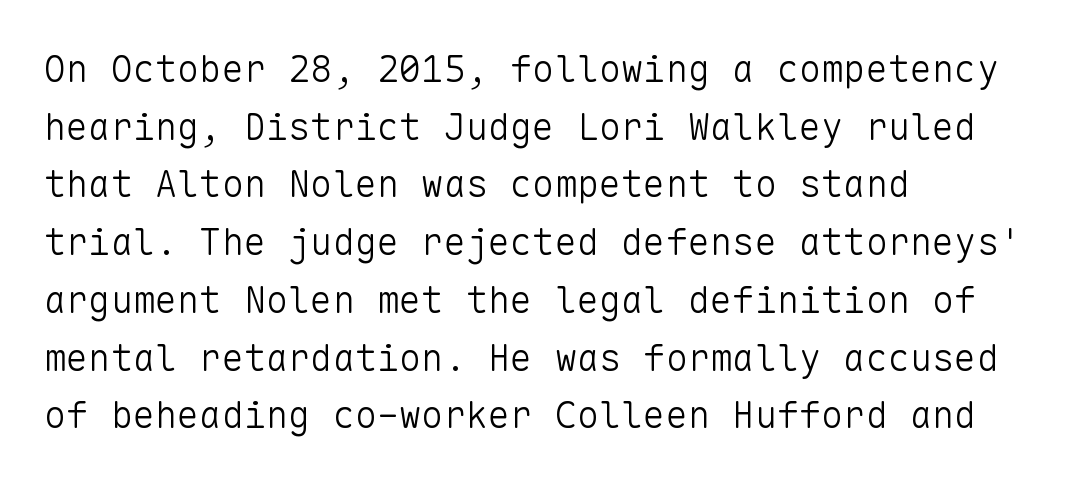
The image shows 37 px light sans-serif type, upright, monospaced; set left-aligned, normal line spacing (1.56x), normal letter spacing, not underlined; low stroke contrast and a medium x-height.
